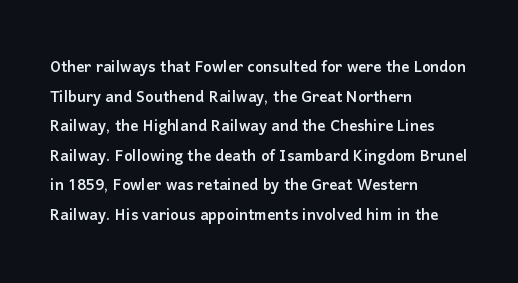
Q: Is the text italic (slanted)? A: No, it is upright.
Q: Is the text underlined? A: No.
Q: How is the paragraph aligned? A: Left-aligned.
Q: Is the spacing between letters normal or unusually wide? A: Normal.
Q: Is the spacing between lines tight, normal or loose? A: Normal.
